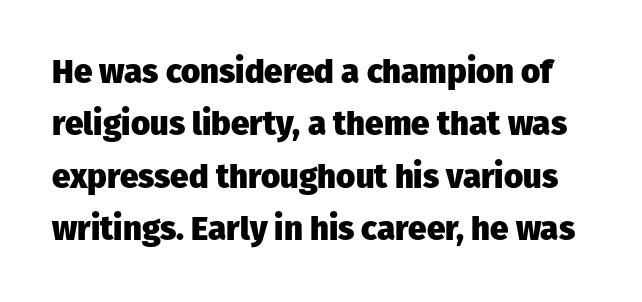
Q: Is the text bold? A: Yes.
Q: Is the text italic (slanted)? A: No, it is upright.
Q: Is the typeface a serif or a sans-serif typeface? A: Sans-serif.
Q: Is the text underlined? A: No.
Q: Is the spacing between letters normal or unusually wide? A: Normal.
Q: Is the spacing between lines tight, normal or loose? A: Normal.
Q: Width (condensed, normal, or wide)? A: Normal.
Q: Stroke contrast? A: Low.
Q: x-height? A: Medium.
Q: Monospaced? A: No.
